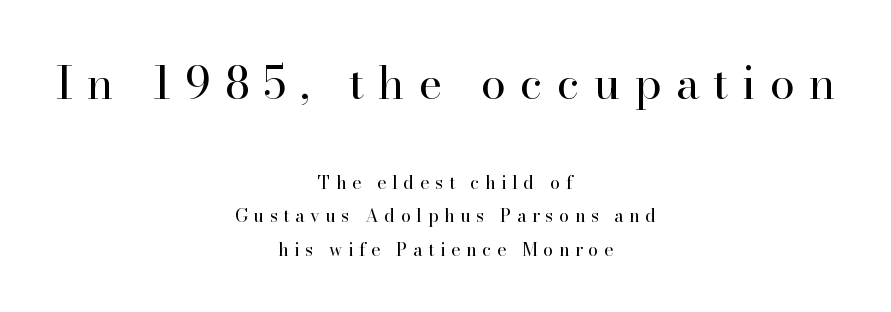
Q: Is the text bold? A: No.
Q: Is the text italic (slanted)? A: No, it is upright.
Q: Is the typeface a serif or a sans-serif typeface? A: Serif.
Q: Is the text underlined? A: No.
Q: How is the paragraph aligned? A: Centered.
Q: Is the spacing between letters normal or unusually wide? A: Unusually wide.
Q: Which block of text is set in a larger size, the first (top) or the second (bottom)? A: The first (top) one.
Q: Width (condensed, normal, or wide)? A: Normal.
Q: Stroke contrast? A: High.
Q: x-height? A: Small.
Q: Monospaced? A: No.
